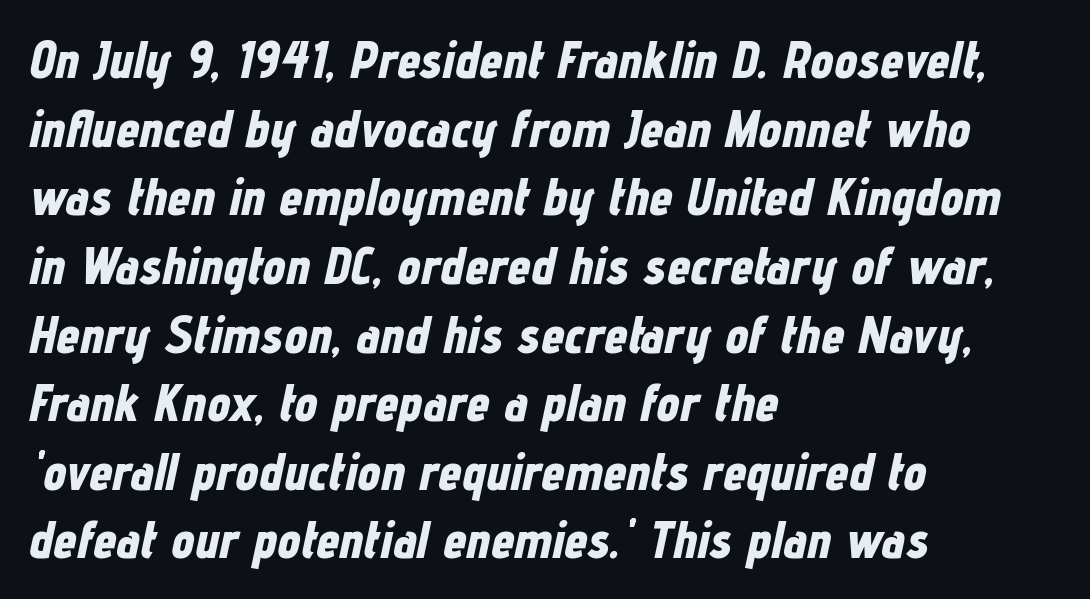
Q: Is the text bold? A: Yes.
Q: Is the text italic (slanted)? A: Yes, it leans right by about 12 degrees.
Q: Is the text underlined? A: No.
Q: How is the paragraph aligned? A: Left-aligned.
Q: Is the spacing between letters normal or unusually wide? A: Normal.
Q: Is the spacing between lines tight, normal or loose? A: Normal.
Q: Width (condensed, normal, or wide)? A: Condensed.
Q: Stroke contrast? A: Low.
Q: x-height? A: Medium.
Q: Monospaced? A: No.
